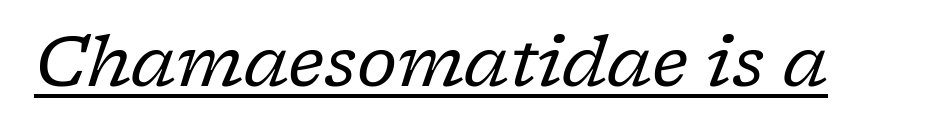
Varying glyph widths throughout — classic text-font behaviour. The typesetter has applied underlining to the passage shown. The rendering applies a slant to the glyphs. Honestly, the letter spacing is just normal — you wouldn't notice it.
